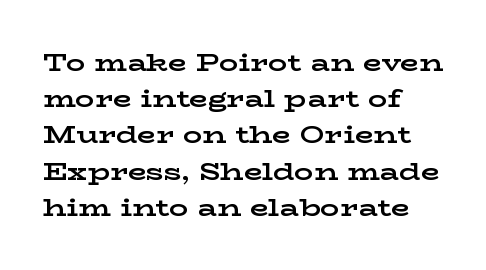
{"italic": "no", "bold": "yes", "underline": "no", "align": "left", "line_spacing": "normal", "line_spacing_ratio": 1.51, "letter_spacing": "normal", "letter_spacing_em": 0.0, "glyph_px": 24}
